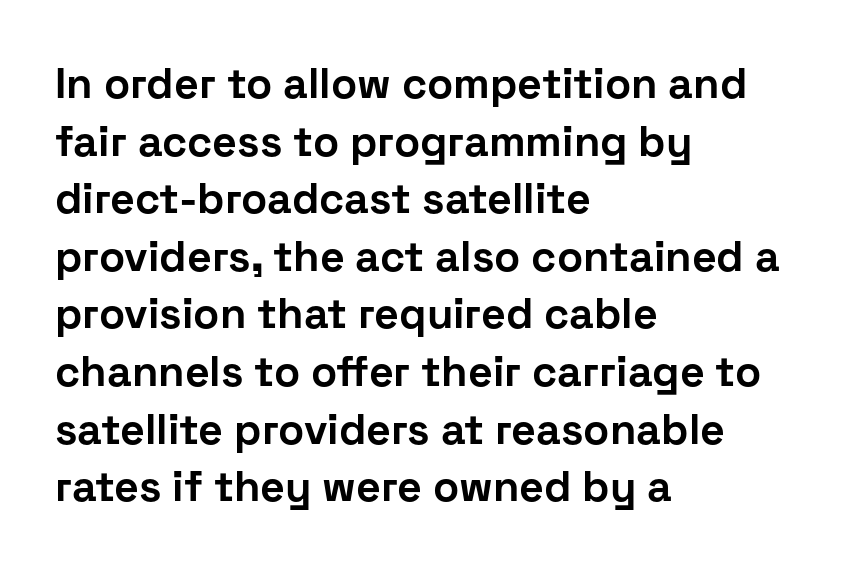
A typesetter would call this proportional, since set widths differ per character. The lines are quadded left. What stands out about the letter spacing? Nothing — it is the standard amount. Regarding serifs, this sample does without them.
